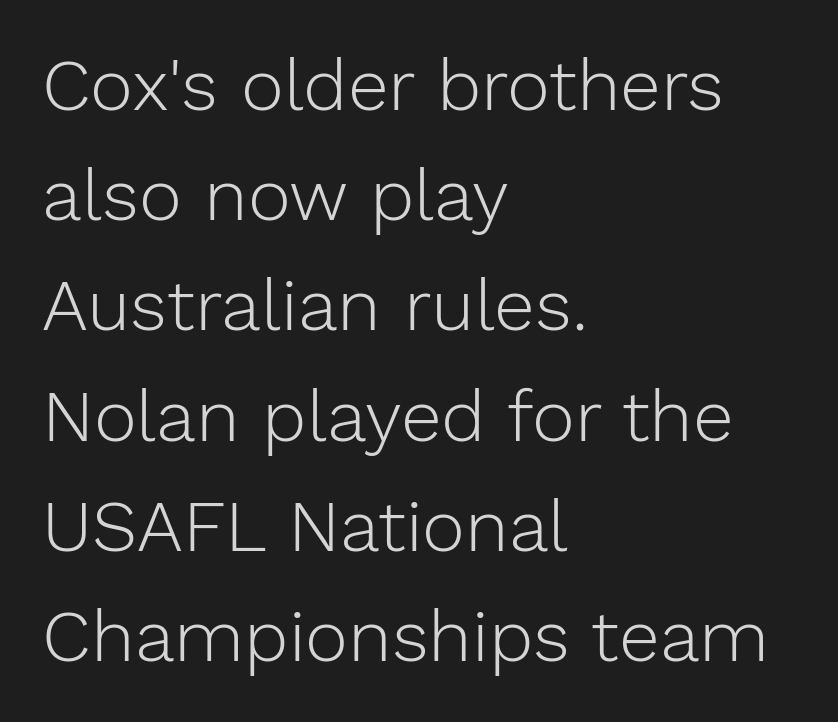
Q: Is the text bold? A: No.
Q: Is the text italic (slanted)? A: No, it is upright.
Q: Is the typeface a serif or a sans-serif typeface? A: Sans-serif.
Q: Is the text underlined? A: No.
Q: How is the paragraph aligned? A: Left-aligned.
Q: Is the spacing between letters normal or unusually wide? A: Normal.
Q: Is the spacing between lines tight, normal or loose? A: Normal.
Q: Width (condensed, normal, or wide)? A: Normal.
Q: Stroke contrast? A: Low.
Q: x-height? A: Medium.
Q: Monospaced? A: No.
